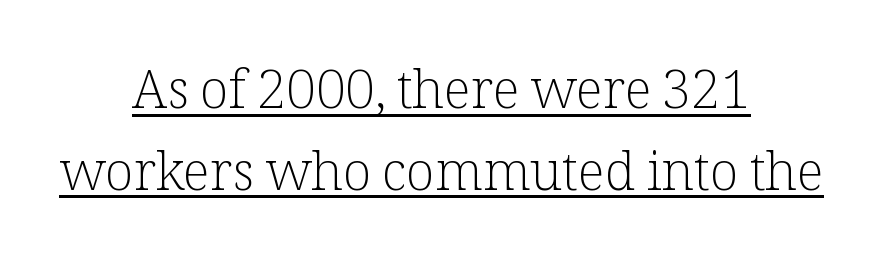
The image shows 53 px light serif type, upright; set centered, normal line spacing (1.54x), normal letter spacing, underlined; low stroke contrast and a medium x-height.
